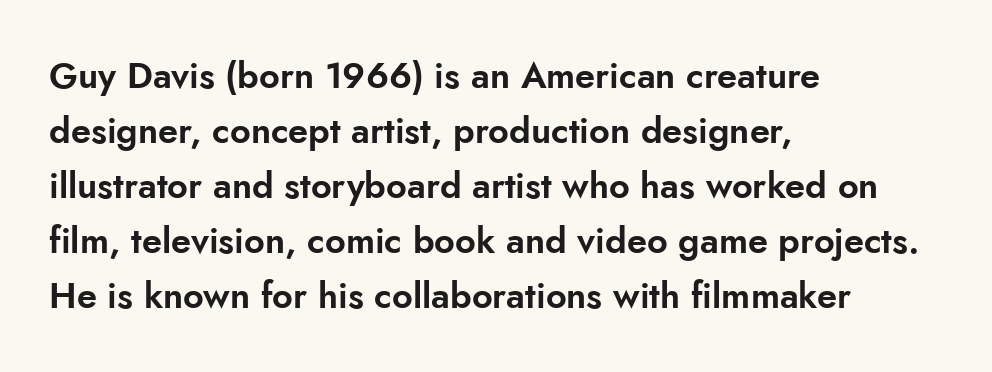
If you measured baseline to baseline, you'd find a middling distance. Rendered with straight, roman letterforms. The letters advance in unequal steps, a hallmark of proportional type. The zone under the glyphs is completely vacant. The gaps between neighbouring characters are ordinary and unremarkable.
